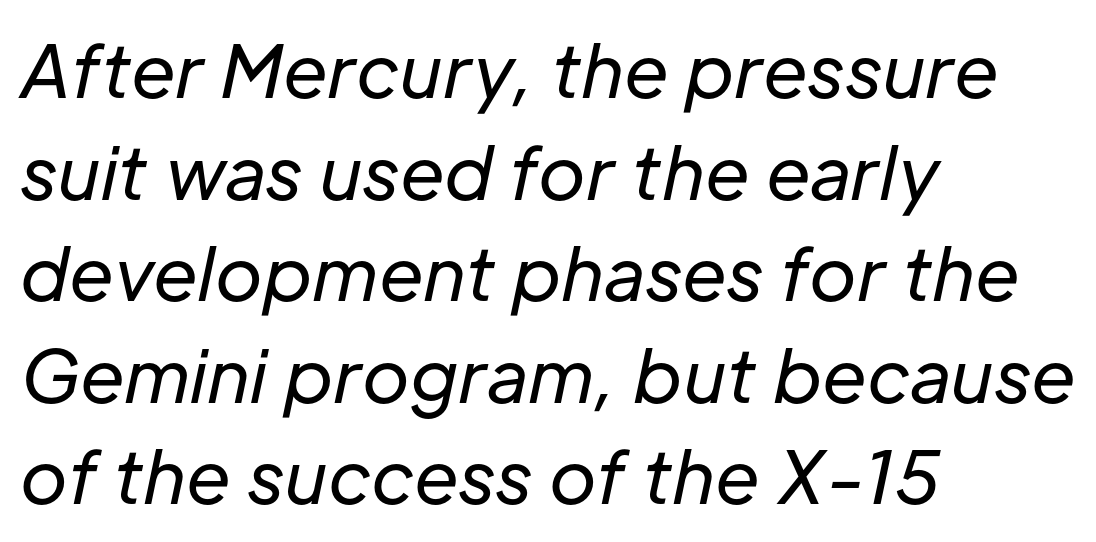
The lines sit at an ordinary, default distance from one another. Characters follow at the spacing the type designer built in. Looking at the ascenders, they clearly lean. If you drew a ruler down the left edge, every line would touch it. Stem width sits at or under what a default text font uses.
